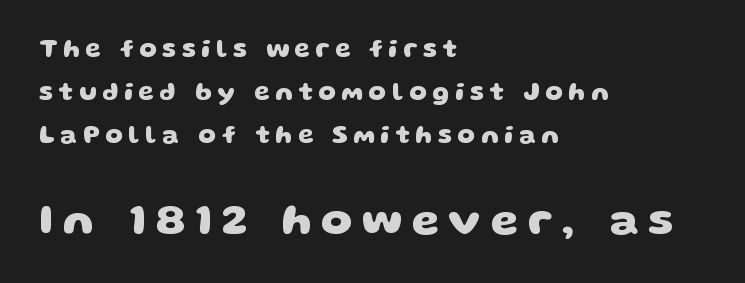
The image shows 44 px heavy, wide sans-serif type; set left-aligned, line spacing 1.73x, unusually wide letter spacing (+0.22 em), not underlined; the second (bottom) block is 1.76x larger; low stroke contrast and a large x-height.
